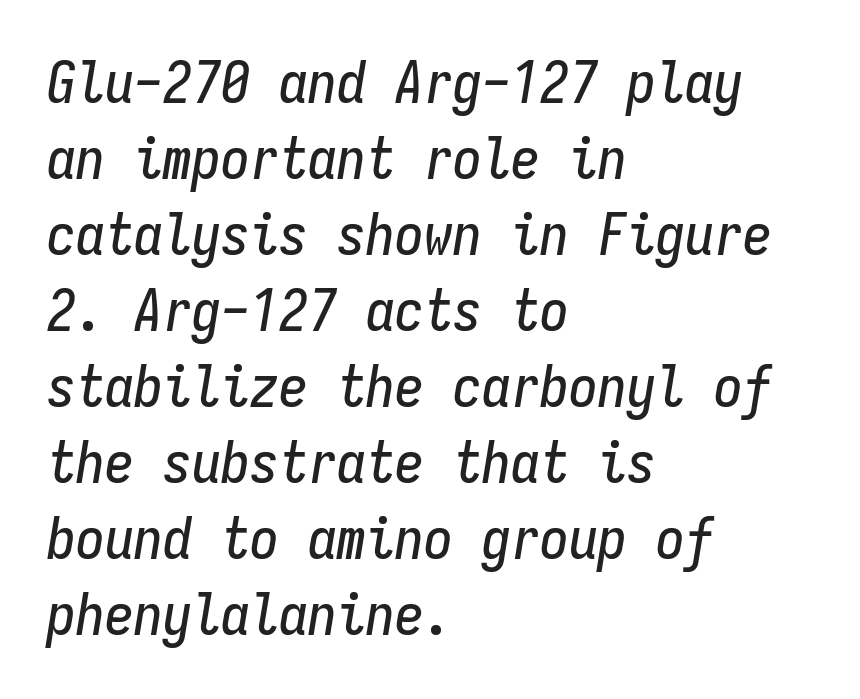
Q: Is the text italic (slanted)? A: Yes, it leans right by about 9 degrees.
Q: Is the text underlined? A: No.
Q: How is the paragraph aligned? A: Left-aligned.
Q: Is the spacing between letters normal or unusually wide? A: Normal.
Q: Is the spacing between lines tight, normal or loose? A: Normal.
Q: Width (condensed, normal, or wide)? A: Condensed.
Q: Stroke contrast? A: Low.
Q: x-height? A: Medium.
Q: Monospaced? A: Yes.
